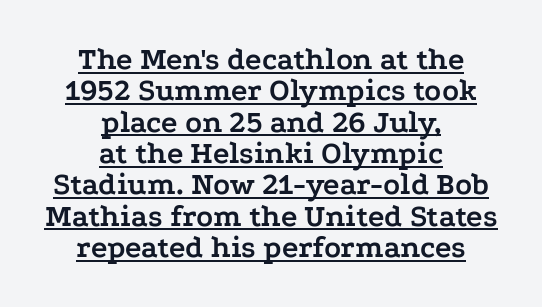
{"serif": "yes", "italic": "no", "bold": "yes", "weight": "semibold", "width": "wide", "stroke_contrast": "low", "x_height": "medium", "monospaced": "no", "underline": "yes", "align": "center", "line_spacing": "tight", "line_spacing_ratio": 1.01, "letter_spacing": "normal", "letter_spacing_em": 0.0, "glyph_px": 31}
